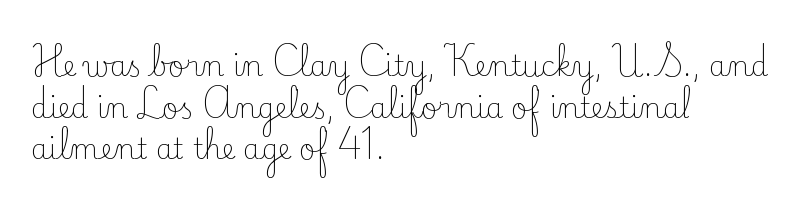
The image shows 28 px light serif type, upright; set left-aligned, normal line spacing (1.49x), normal letter spacing, not underlined; low stroke contrast and a small x-height.
